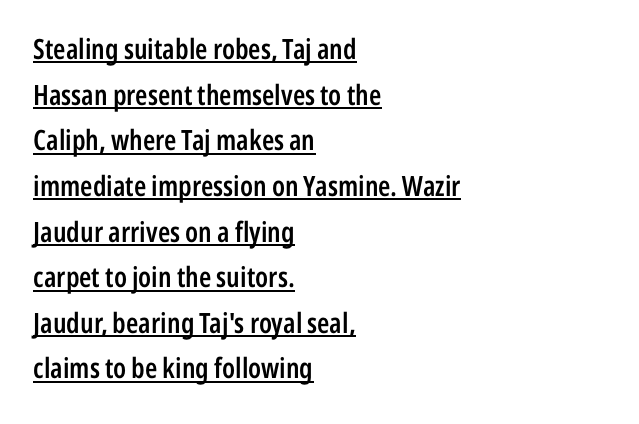
Q: Is the text bold? A: Semi-bold.
Q: Is the text italic (slanted)? A: No, it is upright.
Q: Is the typeface a serif or a sans-serif typeface? A: Sans-serif.
Q: Is the text underlined? A: Yes.
Q: How is the paragraph aligned? A: Left-aligned.
Q: Is the spacing between letters normal or unusually wide? A: Normal.
Q: Is the spacing between lines tight, normal or loose? A: Normal.
Q: Width (condensed, normal, or wide)? A: Condensed.
Q: Stroke contrast? A: Low.
Q: x-height? A: Medium.
Q: Monospaced? A: No.
